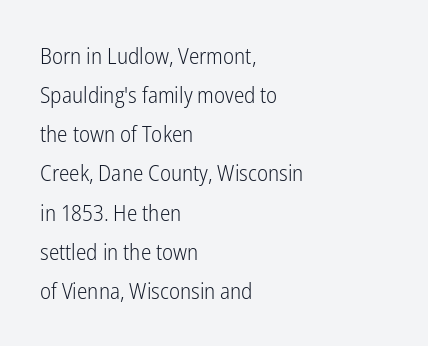
Q: Is the text bold? A: No.
Q: Is the text italic (slanted)? A: No, it is upright.
Q: Is the text underlined? A: No.
Q: How is the paragraph aligned? A: Left-aligned.
Q: Is the spacing between letters normal or unusually wide? A: Normal.
